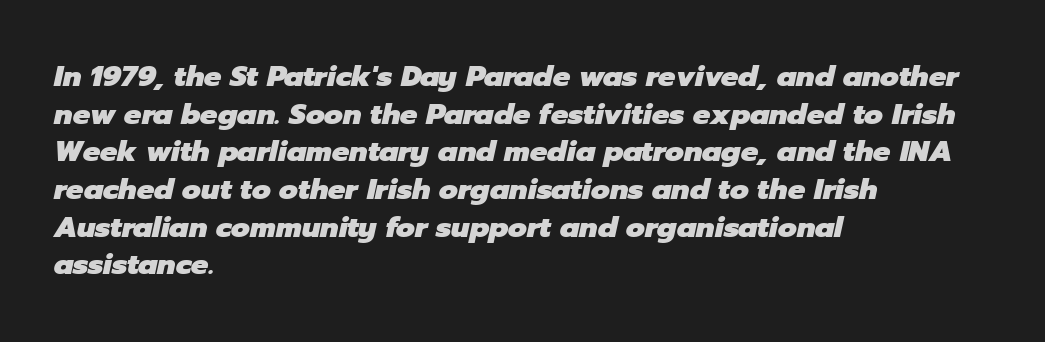
{"italic": "yes", "lean": "right", "slant_degrees": 12, "bold": "yes", "weight": "heavy", "width": "normal", "stroke_contrast": "low", "x_height": "medium", "monospaced": "no", "underline": "no", "align": "left", "line_spacing": "normal", "line_spacing_ratio": 1.3, "letter_spacing": "normal", "letter_spacing_em": 0.0, "glyph_px": 29}
